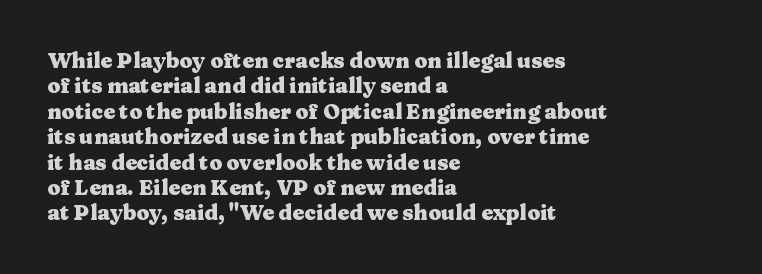
{"italic": "no", "bold": "yes", "underline": "no", "align": "left", "line_spacing_ratio": 1.21, "letter_spacing": "normal", "letter_spacing_em": 0.0, "glyph_px": 21}
